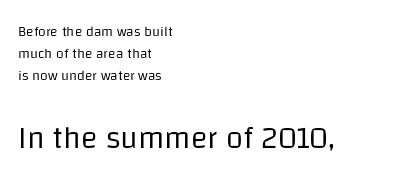
The image shows 31 px regular-weight sans-serif type, upright; set left-aligned, normal line spacing (1.57x), normal letter spacing, not underlined; the second (bottom) block is 2.21x larger; low stroke contrast and a large x-height.
